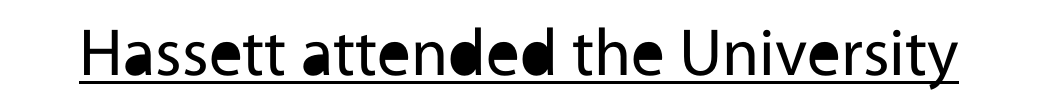
The image shows 67 px regular-weight sans-serif type, upright; set normal letter spacing, underlined; a medium x-height.
